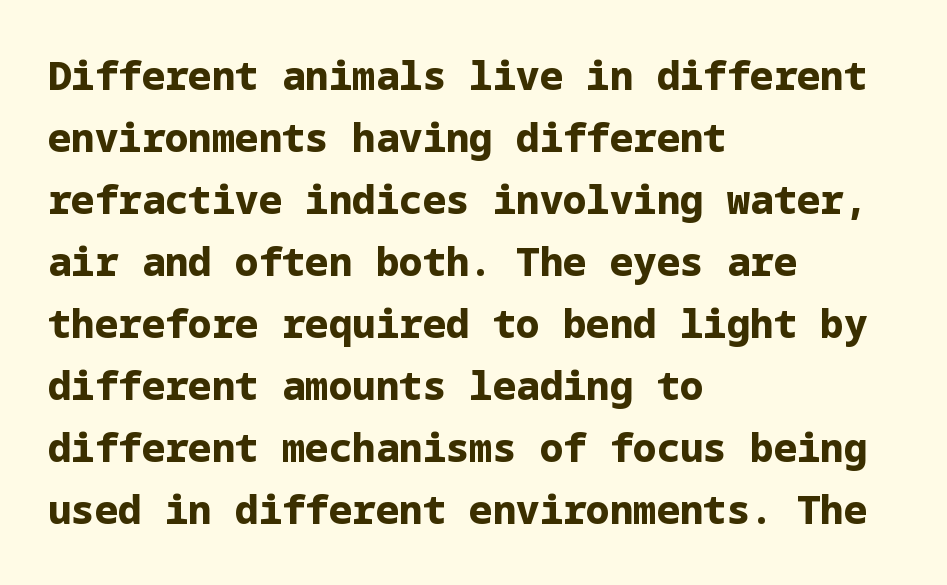
Q: Is the text bold? A: Yes.
Q: Is the text italic (slanted)? A: No, it is upright.
Q: Is the typeface a serif or a sans-serif typeface? A: Sans-serif.
Q: Is the text underlined? A: No.
Q: How is the paragraph aligned? A: Left-aligned.
Q: Is the spacing between letters normal or unusually wide? A: Normal.
Q: Is the spacing between lines tight, normal or loose? A: Normal.
Q: Width (condensed, normal, or wide)? A: Normal.
Q: Stroke contrast? A: Low.
Q: x-height? A: Medium.
